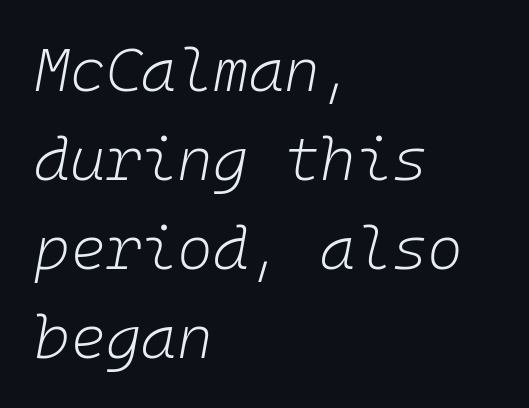
The rendering uses a moderate line-height, typical for paragraphs. No heavy texture on the line: the type isn't bold. Glyph-to-glyph distance matches everyday printed text. Do the characters align in a grid? Yes, the font is monospaced.
